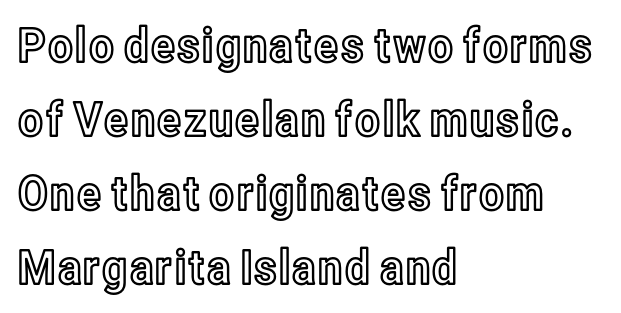
Q: Is the text italic (slanted)? A: No, it is upright.
Q: Is the text underlined? A: No.
Q: How is the paragraph aligned? A: Left-aligned.
Q: Is the spacing between letters normal or unusually wide? A: Normal.
Q: Is the spacing between lines tight, normal or loose? A: Normal.
Q: Width (condensed, normal, or wide)? A: Condensed.
Q: x-height? A: Medium.
Q: Monospaced? A: No.
